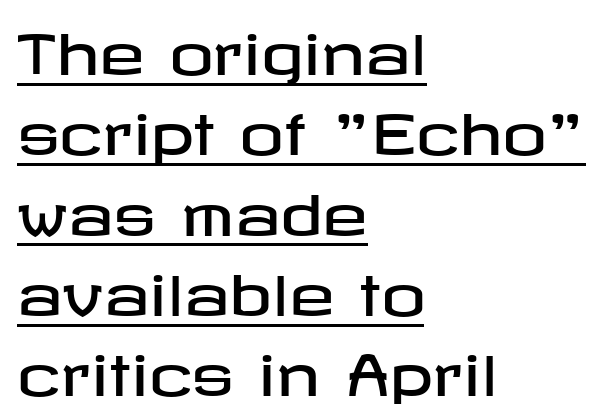
Q: Is the text italic (slanted)? A: No, it is upright.
Q: Is the typeface a serif or a sans-serif typeface? A: Sans-serif.
Q: Is the text underlined? A: Yes.
Q: How is the paragraph aligned? A: Left-aligned.
Q: Is the spacing between letters normal or unusually wide? A: Normal.
Q: Is the spacing between lines tight, normal or loose? A: Normal.
Q: Width (condensed, normal, or wide)? A: Wide.
Q: Stroke contrast? A: Low.
Q: x-height? A: Medium.
